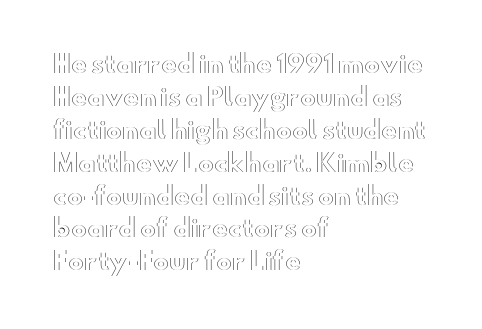
Q: Is the text italic (slanted)? A: No, it is upright.
Q: Is the text underlined? A: No.
Q: How is the paragraph aligned? A: Left-aligned.
Q: Is the spacing between letters normal or unusually wide? A: Normal.
Q: Is the spacing between lines tight, normal or loose? A: Normal.
